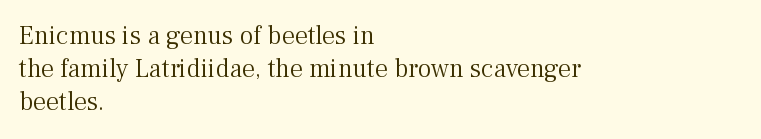
The image shows 26 px text type, upright; set left-aligned, normal line spacing (1.27x), normal letter spacing, not underlined.
